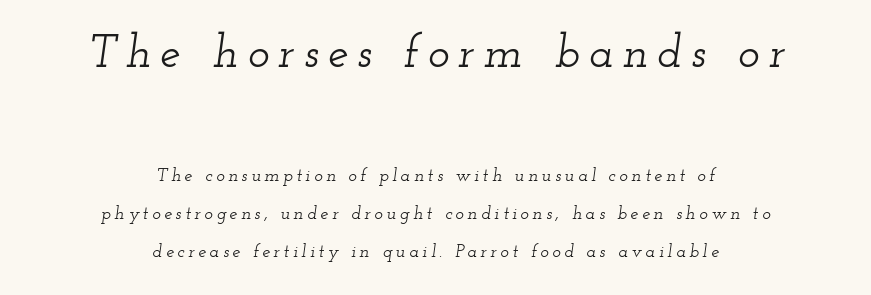
Q: Is the text italic (slanted)? A: Yes, it leans right by about 12 degrees.
Q: Is the typeface a serif or a sans-serif typeface? A: Serif.
Q: Is the text underlined? A: No.
Q: How is the paragraph aligned? A: Centered.
Q: Is the spacing between letters normal or unusually wide? A: Unusually wide.
Q: Is the spacing between lines tight, normal or loose? A: Loose.
Q: Which block of text is set in a larger size, the first (top) or the second (bottom)? A: The first (top) one.
Q: Width (condensed, normal, or wide)? A: Wide.
Q: Stroke contrast? A: Low.
Q: x-height? A: Small.
Q: Monospaced? A: No.
